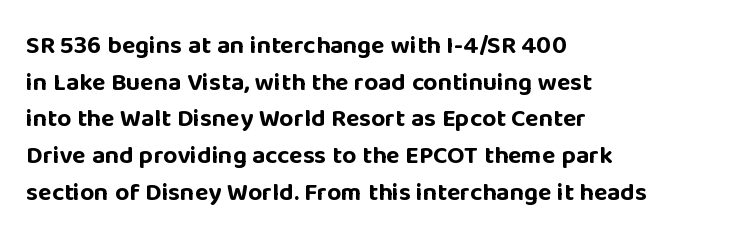
{"italic": "no", "bold": "yes", "underline": "no", "align": "left", "line_spacing": "normal", "line_spacing_ratio": 1.47, "letter_spacing": "normal", "letter_spacing_em": 0.0, "glyph_px": 25}
